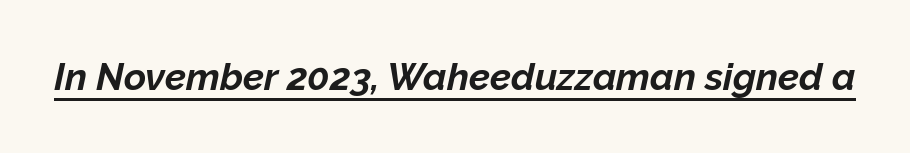
The face used here is proportionally spaced, like ordinary book or web type. Compared with an ordinary text face, these strokes are far heavier — a full bold. This rendering features underlined lettering. Honestly, the letter spacing is just normal — you wouldn't notice it.
